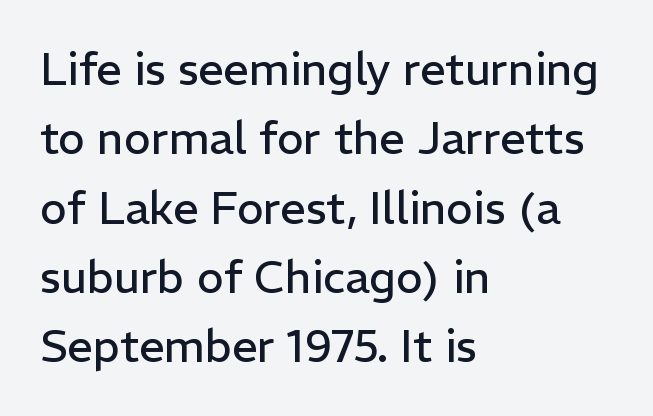
Q: Is the text bold? A: No.
Q: Is the text italic (slanted)? A: No, it is upright.
Q: Is the typeface a serif or a sans-serif typeface? A: Sans-serif.
Q: Is the text underlined? A: No.
Q: How is the paragraph aligned? A: Left-aligned.
Q: Is the spacing between letters normal or unusually wide? A: Normal.
Q: Is the spacing between lines tight, normal or loose? A: Normal.
Q: Width (condensed, normal, or wide)? A: Normal.
Q: Stroke contrast? A: Low.
Q: x-height? A: Medium.
Q: Monospaced? A: No.
